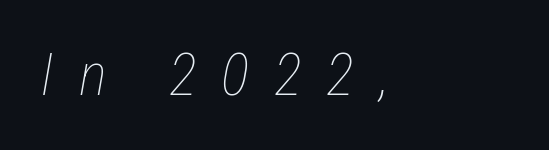
{"italic": "yes", "lean": "right", "slant_degrees": 12, "bold": "no", "weight": "thin", "width": "condensed", "stroke_contrast": "low", "x_height": "medium", "monospaced": "no", "underline": "no", "align": "left", "letter_spacing": "wide", "letter_spacing_em": 0.42, "glyph_px": 59}
